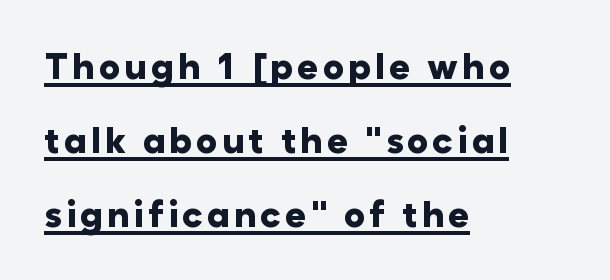
{"serif": "no", "italic": "no", "bold": "yes", "weight": "heavy", "width": "normal", "stroke_contrast": "low", "x_height": "medium", "monospaced": "no", "underline": "yes", "align": "left", "line_spacing": "loose", "line_spacing_ratio": 2.05, "glyph_px": 36}
